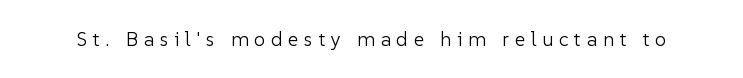
The image shows 20 px text type, upright; set unusually wide letter spacing (+0.29 em), not underlined.
